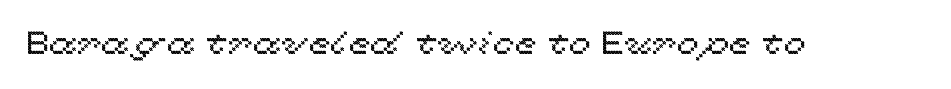
Q: Is the text italic (slanted)? A: Yes.
Q: Is the text underlined? A: No.
Q: Is the spacing between letters normal or unusually wide? A: Normal.
Q: Width (condensed, normal, or wide)? A: Wide.
Q: x-height? A: Medium.
Q: Monospaced? A: No.
